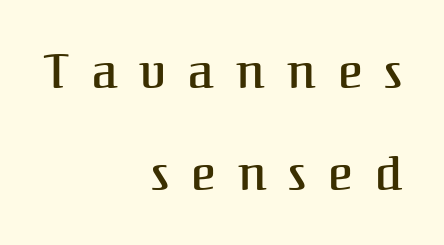
{"serif": "yes", "italic": "no", "width": "normal", "stroke_contrast": "medium", "x_height": "medium", "monospaced": "no", "underline": "no", "align": "right", "line_spacing": "loose", "line_spacing_ratio": 2.16, "letter_spacing": "wide", "letter_spacing_em": 0.47, "glyph_px": 47}
